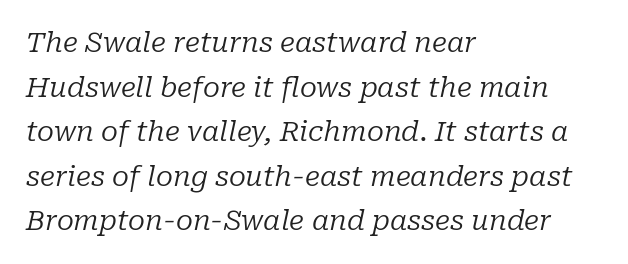
{"serif": "yes", "italic": "yes", "lean": "right", "slant_degrees": 10, "bold": "no", "weight": "regular", "width": "normal", "stroke_contrast": "low", "x_height": "medium", "monospaced": "no", "underline": "no", "align": "left", "line_spacing": "normal", "line_spacing_ratio": 1.59, "letter_spacing": "normal", "letter_spacing_em": 0.0, "glyph_px": 28}
